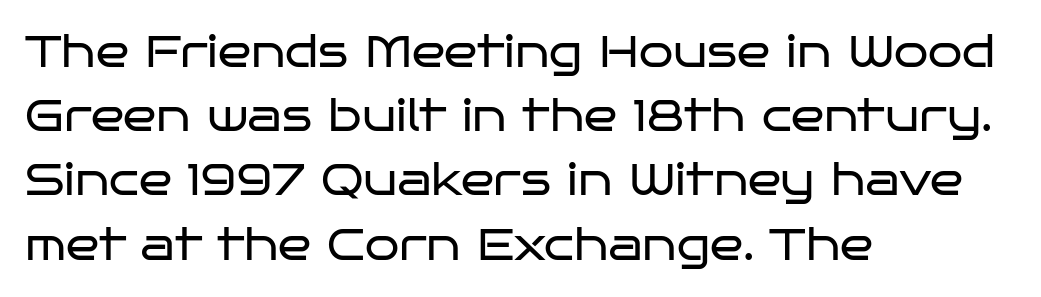
Is there much room between lines? A standard amount, neither cramped nor airy. How are the letters spaced? Ordinarily, with no added tracking. Each line starts at the same left margin while the right side varies. Are there feet on the stems? There aren't — it's a sans.
